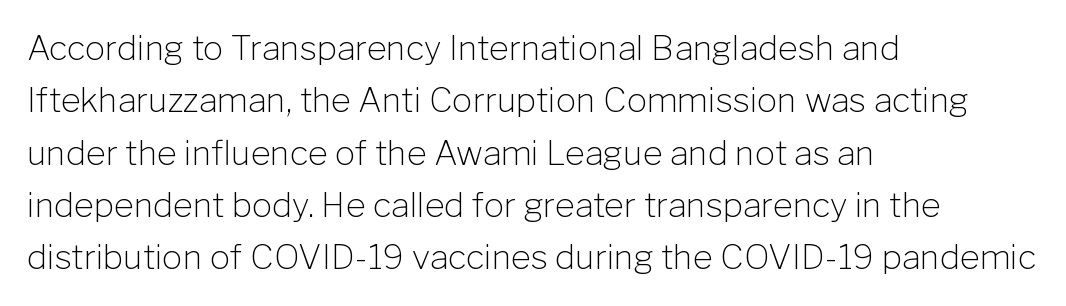
Think of a printed novel: that variable character pitch is what you see here. Compared with typical paragraphs, the rows here are spaced about the same. This is the regular roman posture of the typeface. Default kerning and tracking; the words read as compact shapes. The letters carry no serifs — their stems end cleanly without finishing strokes.
